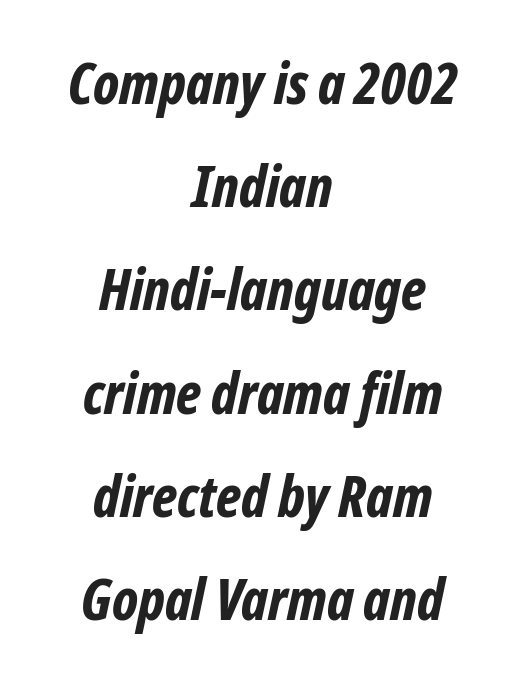
{"italic": "yes", "lean": "right", "slant_degrees": 12, "bold": "yes", "weight": "bold", "width": "condensed", "stroke_contrast": "low", "x_height": "medium", "monospaced": "no", "underline": "no", "align": "center", "line_spacing_ratio": 1.81, "letter_spacing": "normal", "letter_spacing_em": 0.0, "glyph_px": 57}
